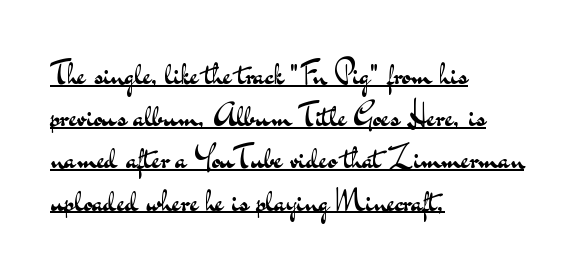
Q: Is the text bold? A: No.
Q: Is the text italic (slanted)? A: Yes.
Q: Is the typeface a serif or a sans-serif typeface? A: Sans-serif.
Q: Is the text underlined? A: Yes.
Q: How is the paragraph aligned? A: Left-aligned.
Q: Is the spacing between letters normal or unusually wide? A: Normal.
Q: Is the spacing between lines tight, normal or loose? A: Normal.
Q: Width (condensed, normal, or wide)? A: Wide.
Q: Stroke contrast? A: Medium.
Q: x-height? A: Small.
Q: Monospaced? A: No.
